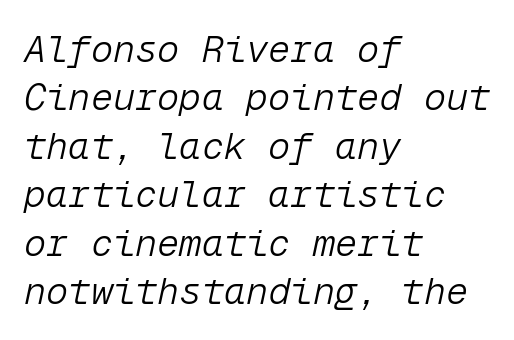
Q: Is the text bold? A: No.
Q: Is the text italic (slanted)? A: Yes, it leans right by about 12 degrees.
Q: Is the text underlined? A: No.
Q: How is the paragraph aligned? A: Left-aligned.
Q: Is the spacing between letters normal or unusually wide? A: Normal.
Q: Is the spacing between lines tight, normal or loose? A: Normal.
Q: Width (condensed, normal, or wide)? A: Normal.
Q: Stroke contrast? A: Low.
Q: x-height? A: Medium.
Q: Monospaced? A: Yes.
